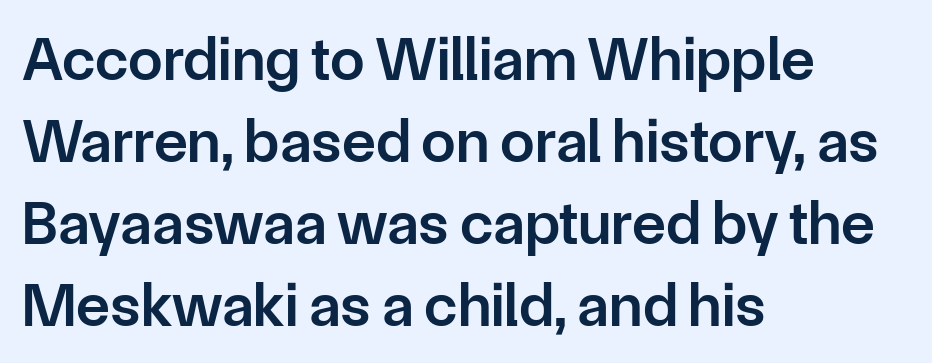
{"serif": "no", "italic": "no", "bold": "semi", "weight": "semibold", "width": "normal", "stroke_contrast": "low", "x_height": "medium", "monospaced": "no", "underline": "no", "align": "left", "line_spacing": "normal", "line_spacing_ratio": 1.32, "letter_spacing": "normal", "letter_spacing_em": 0.0, "glyph_px": 62}
